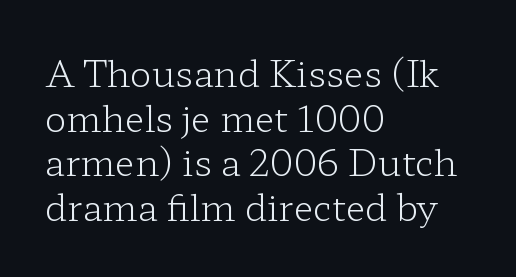
Q: Is the text bold? A: No.
Q: Is the text italic (slanted)? A: No, it is upright.
Q: Is the typeface a serif or a sans-serif typeface? A: Serif.
Q: Is the text underlined? A: No.
Q: How is the paragraph aligned? A: Left-aligned.
Q: Is the spacing between letters normal or unusually wide? A: Normal.
Q: Width (condensed, normal, or wide)? A: Wide.
Q: Stroke contrast? A: Low.
Q: x-height? A: Medium.
Q: Monospaced? A: No.
